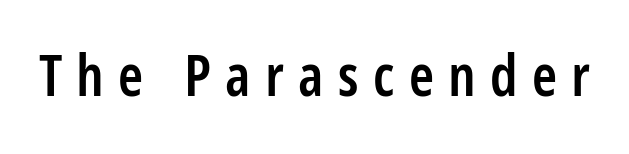
The image shows 57 px semibold, condensed sans-serif type, upright; set unusually wide letter spacing (+0.25 em), not underlined; low stroke contrast and a medium x-height.
